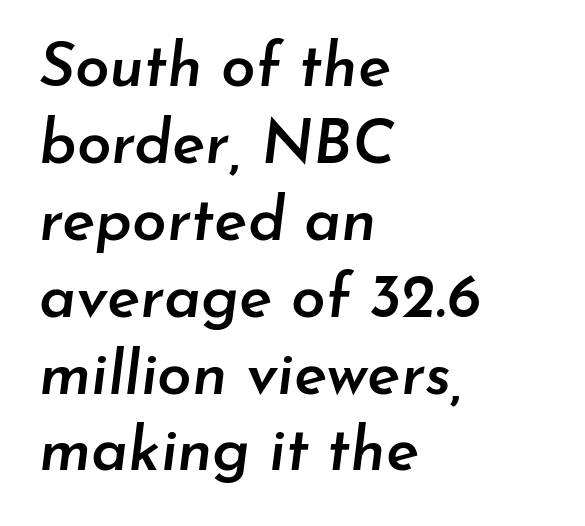
The image shows 62 px semibold type, italic (leaning right); set left-aligned, line spacing 1.24x, normal letter spacing, not underlined; low stroke contrast and a small x-height.
